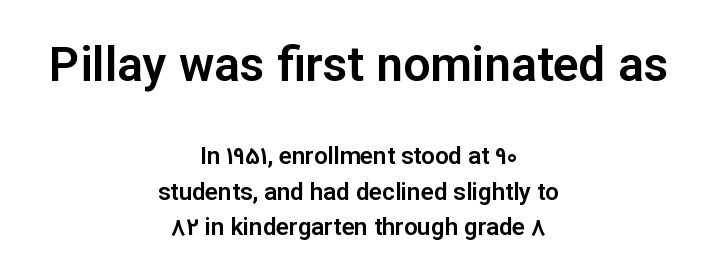
The image shows 48 px sans-serif type, upright; set centered, normal line spacing (1.46x), normal letter spacing, not underlined; the first (top) block is 2.0x larger; low stroke contrast and a medium x-height.
